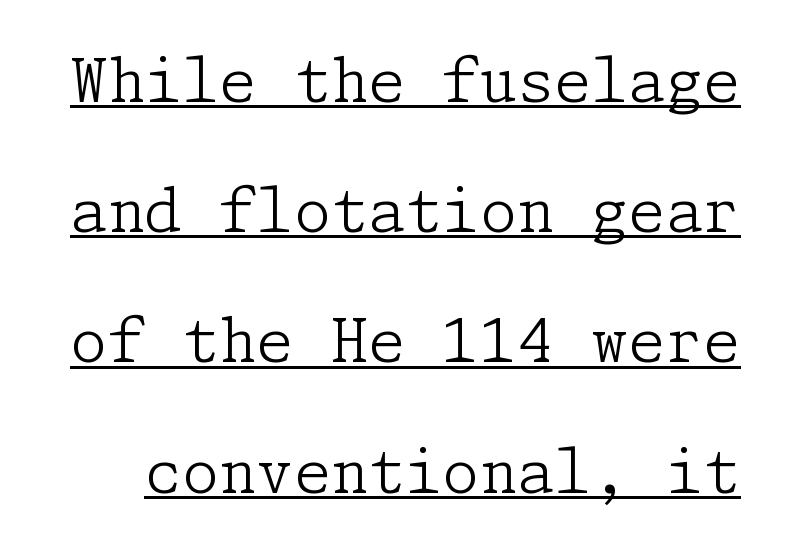
The vertical gap from one line to the next is large. Every character sits straight up, as roman type does. Serif or sans? Serif — the stroke terminals have little feet. Looks like someone drew a line under every word here. The letters look calm and open, with moderate or lighter stems.
